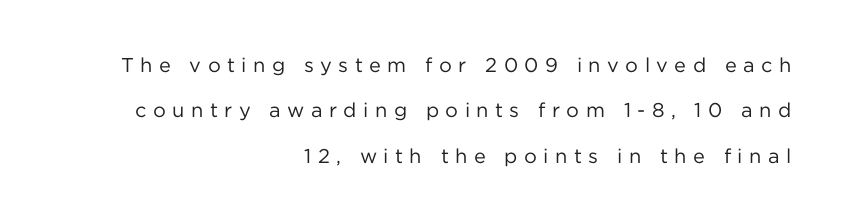
{"italic": "no", "bold": "no", "underline": "no", "align": "right", "line_spacing": "loose", "line_spacing_ratio": 2.27, "letter_spacing": "wide", "letter_spacing_em": 0.32, "glyph_px": 20}
